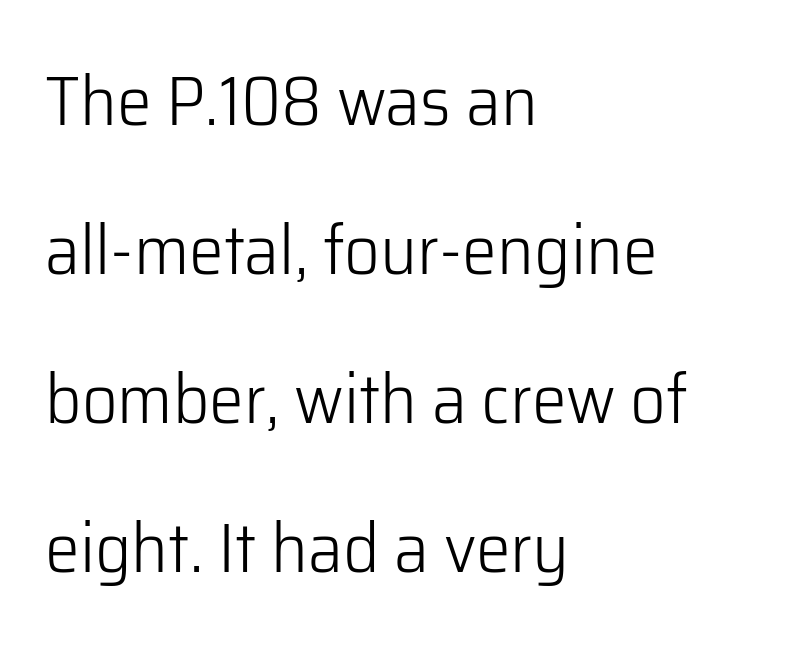
This rendering features lettering with no underline. Unlike italic type, these characters show no tilt at all. These lines are set flush left with a ragged right edge. The typeface chosen for these lines omits serifs.
